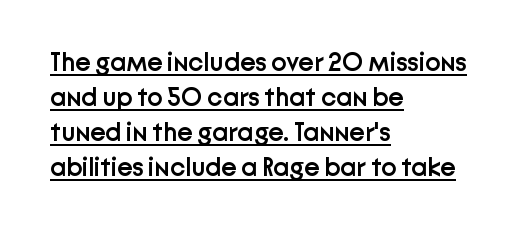
Posture: vertical. Caption: semibold face, moderately heavy strokes. Horizontal bands of white between lines are of average thickness. Tracking here is standard; glyphs follow each other at the usual distance. The rendering anchors every line to the left-hand side. A typographer would call this underscored text.
